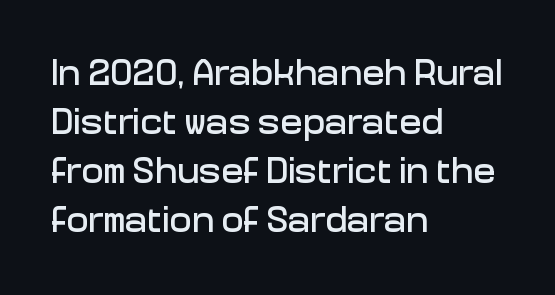
{"serif": "no", "italic": "no", "width": "normal", "stroke_contrast": "low", "x_height": "medium", "monospaced": "no", "underline": "no", "align": "left", "line_spacing": "normal", "line_spacing_ratio": 1.32, "letter_spacing": "normal", "letter_spacing_em": 0.0, "glyph_px": 37}
